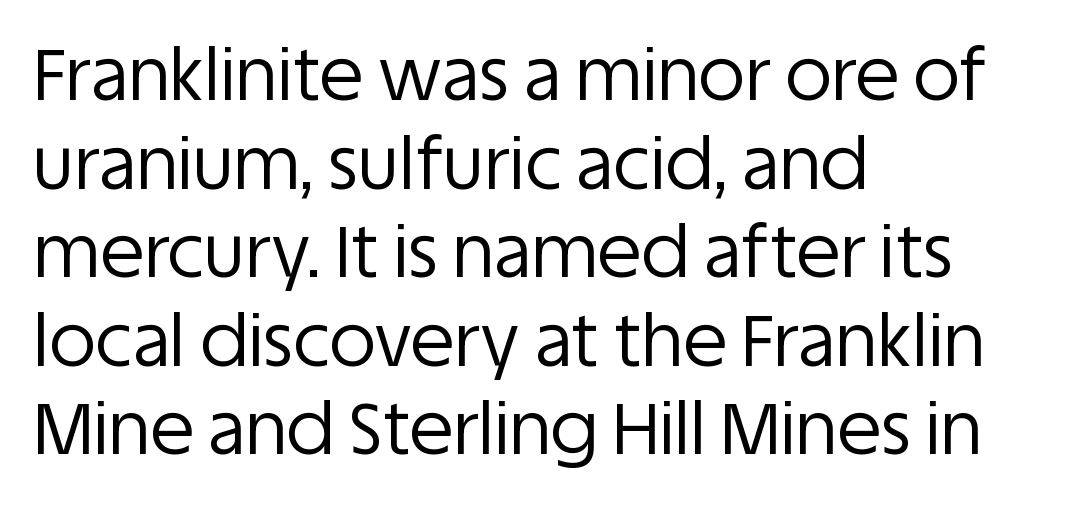
Type style note: lacks serifs. Left-aligned paragraph, ragged on the right. Lines of text with bare space underneath. Does the lettering tilt? It doesn't — this is upright. The strokes carry an ordinary text weight at most. Here the designer chose a conventional face with non-uniform glyph widths.
